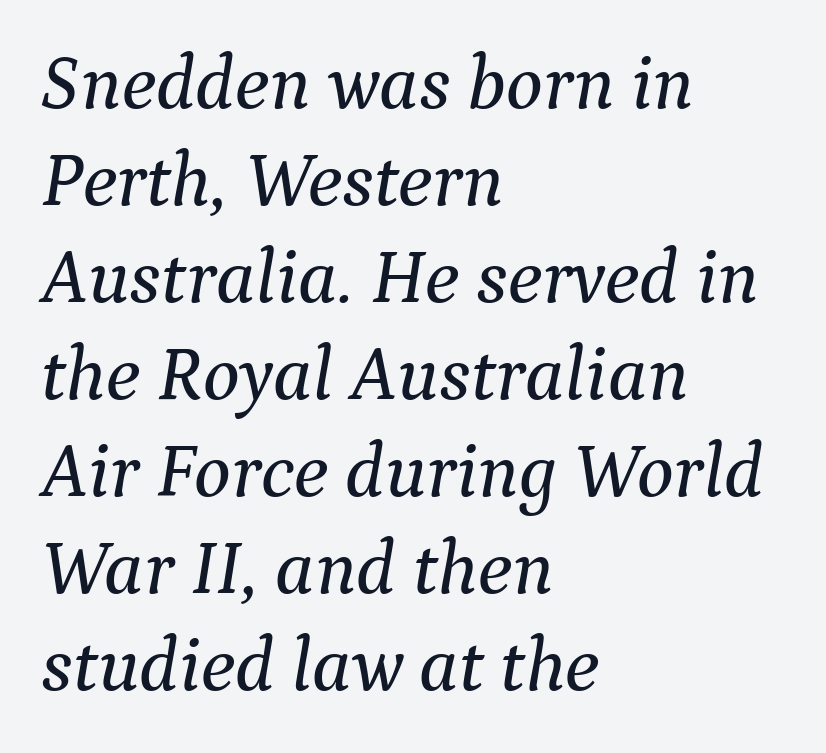
The face used here is seriffed, in the tradition of book romans. Do the characters align in a grid? No, the font is proportional. Lines of text with bare space underneath. The lines sit at an ordinary, default distance from one another. This rendering leaves character spacing at its baseline value. A student would call this left alignment; a typographer would say flush left, rag right.
